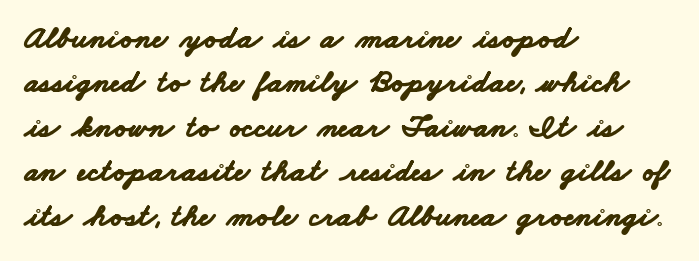
Varying glyph widths throughout — classic text-font behaviour. Unlike a traditional serif, this face leaves its strokes unadorned. The baseline area is clear. These lines carry a lot of weight — the face is fully bold. Regular leading. If you drew a ruler down the left edge, every line would touch it.
